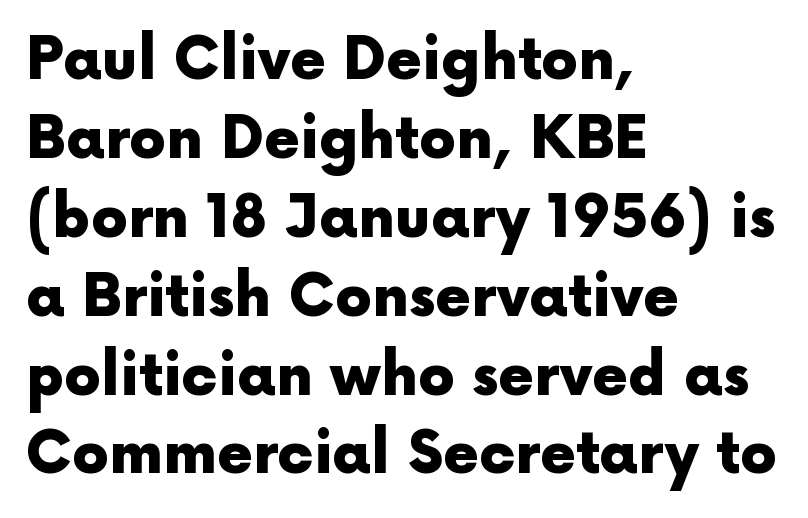
The line texture is even and compact thanks to regular tracking. No word sits above an underline. Do the letters lean? They stand straight. The letters are bold, with thick, heavy strokes.
